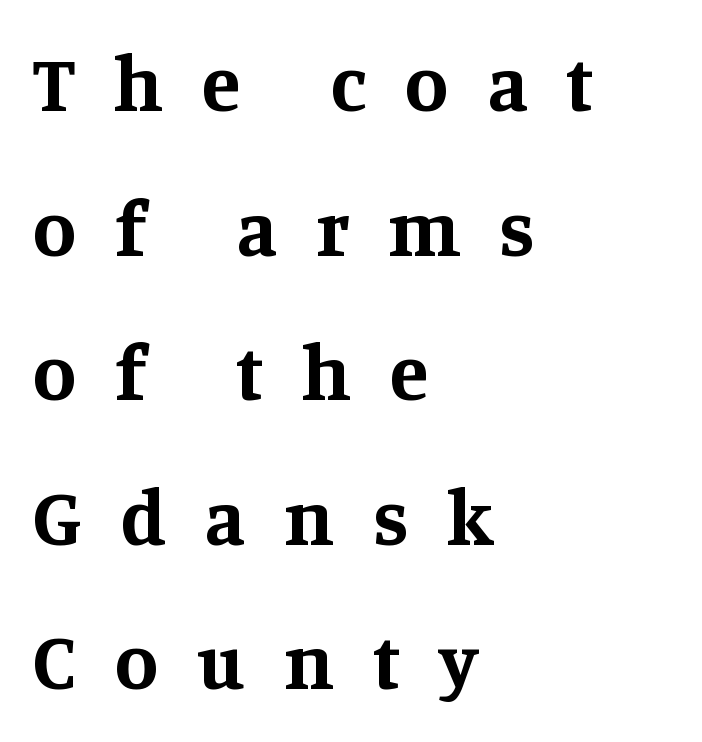
{"serif": "yes", "italic": "no", "bold": "yes", "weight": "bold", "width": "normal", "stroke_contrast": "medium", "x_height": "large", "monospaced": "no", "underline": "no", "align": "left", "line_spacing_ratio": 1.83, "letter_spacing": "wide", "letter_spacing_em": 0.49, "glyph_px": 79}
